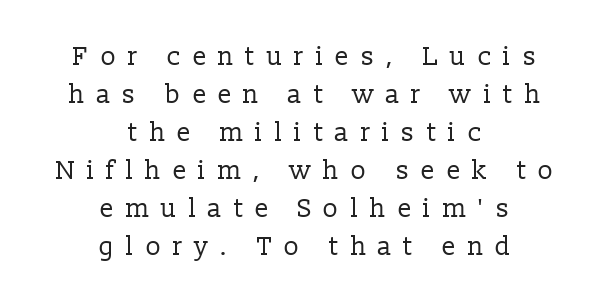
Q: Is the text bold? A: No.
Q: Is the text italic (slanted)? A: No, it is upright.
Q: Is the text underlined? A: No.
Q: How is the paragraph aligned? A: Centered.
Q: Is the spacing between letters normal or unusually wide? A: Unusually wide.
Q: Is the spacing between lines tight, normal or loose? A: Normal.
